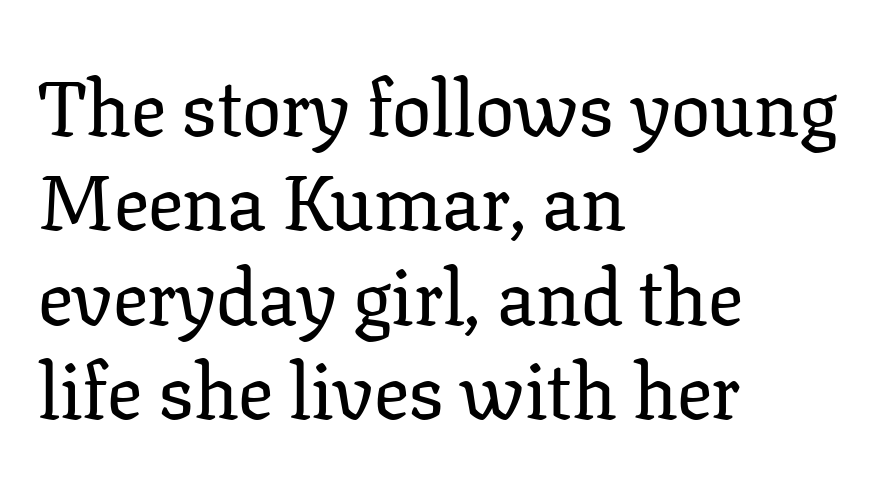
The image shows 78 px serif type, upright; set left-aligned, line spacing 1.21x, normal letter spacing, not underlined; low stroke contrast and a medium x-height.
